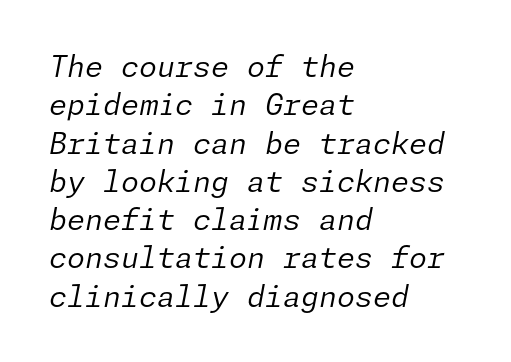
Q: Is the text bold? A: No.
Q: Is the text italic (slanted)? A: Yes, it leans right by about 11 degrees.
Q: Is the text underlined? A: No.
Q: How is the paragraph aligned? A: Left-aligned.
Q: Is the spacing between letters normal or unusually wide? A: Normal.
Q: Is the spacing between lines tight, normal or loose? A: Normal.
Q: Width (condensed, normal, or wide)? A: Normal.
Q: Stroke contrast? A: Low.
Q: x-height? A: Medium.
